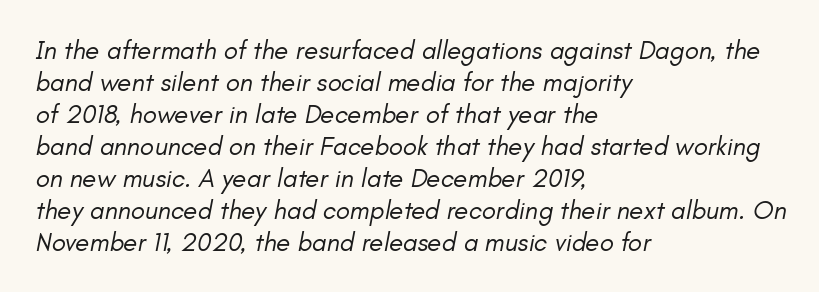
{"italic": "yes", "lean": "right", "slant_degrees": 11, "bold": "no", "underline": "no", "align": "left", "line_spacing_ratio": 1.23, "letter_spacing": "normal", "letter_spacing_em": 0.0, "glyph_px": 26}
